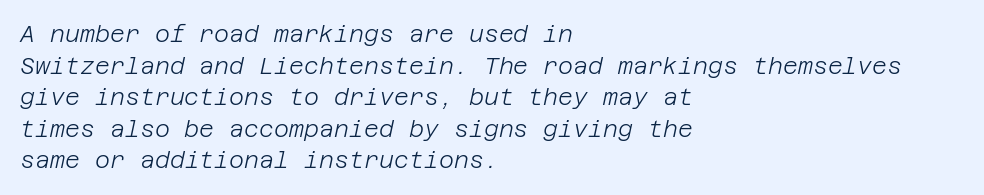
Q: Is the text bold? A: No.
Q: Is the text italic (slanted)? A: Yes, it leans right by about 12 degrees.
Q: Is the text underlined? A: No.
Q: How is the paragraph aligned? A: Left-aligned.
Q: Is the spacing between letters normal or unusually wide? A: Normal.
Q: Is the spacing between lines tight, normal or loose? A: Normal.
